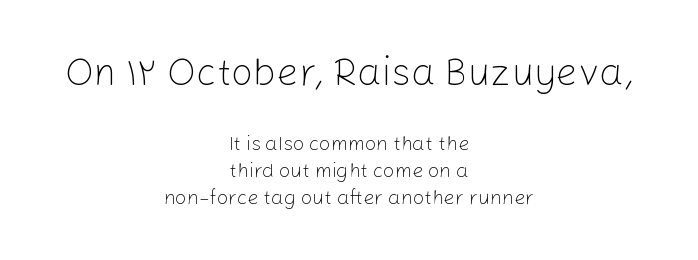
Q: Is the text bold? A: No.
Q: Is the text italic (slanted)? A: No, it is upright.
Q: Is the typeface a serif or a sans-serif typeface? A: Sans-serif.
Q: Is the text underlined? A: No.
Q: How is the paragraph aligned? A: Centered.
Q: Is the spacing between letters normal or unusually wide? A: Normal.
Q: Is the spacing between lines tight, normal or loose? A: Normal.
Q: Which block of text is set in a larger size, the first (top) or the second (bottom)? A: The first (top) one.
Q: Width (condensed, normal, or wide)? A: Normal.
Q: Stroke contrast? A: Low.
Q: x-height? A: Medium.
Q: Monospaced? A: No.
